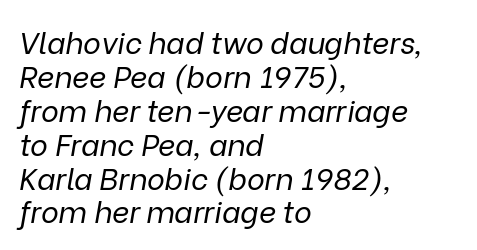
Line spacing here is tight. There's an unmistakable incline to the writing here. The setting favours the left margin, as ordinary paragraphs usually do. Lines of text with bare space underneath.
